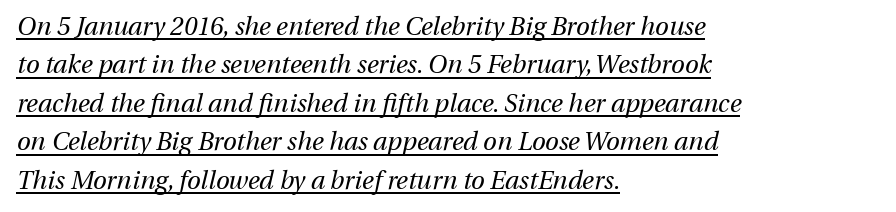
The image shows 25 px text type, italic (leaning right); set left-aligned, normal line spacing (1.54x), normal letter spacing, underlined.
